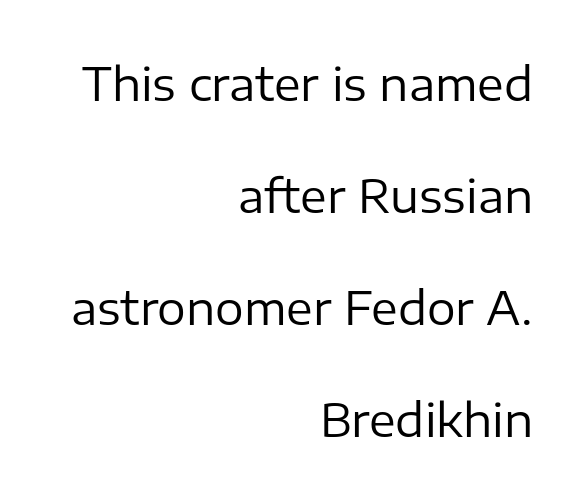
The image shows 45 px regular-weight sans-serif type, upright; set right-aligned, loose line spacing (2.49x), normal letter spacing, not underlined; low stroke contrast and a medium x-height.
